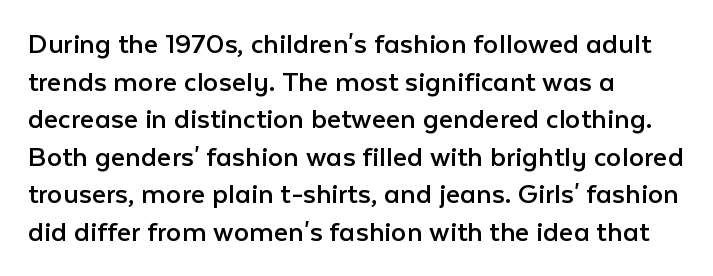
Grotesque or geometric, the face here clearly has no serifs. Weight: regular or lighter. The face used here is proportionally spaced, like ordinary book or web type. Type without underlining.
